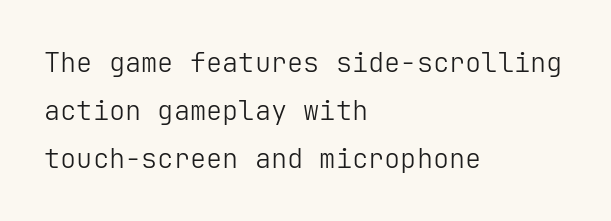
{"italic": "no", "bold": "no", "underline": "no", "align": "left", "line_spacing_ratio": 1.77, "letter_spacing": "normal", "letter_spacing_em": 0.0, "glyph_px": 27}
